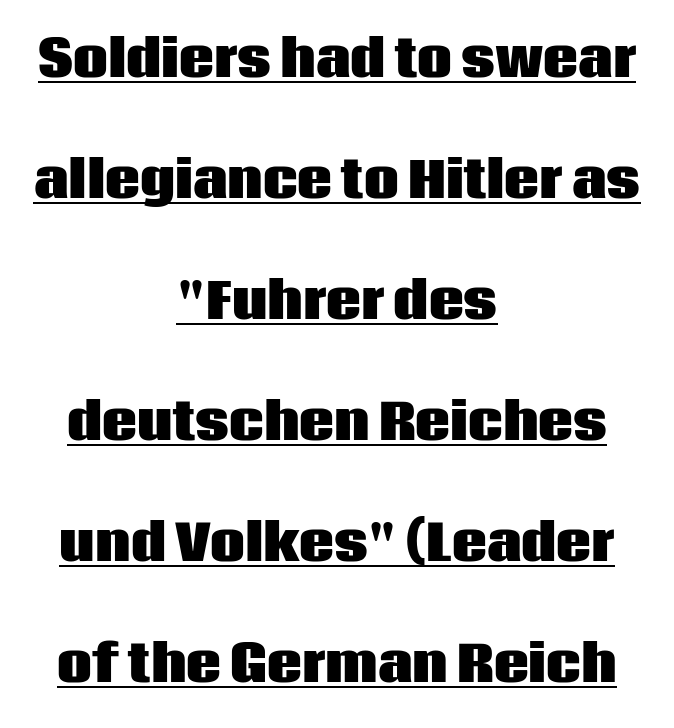
The image shows 49 px heavy sans-serif type, upright; set centered, loose line spacing (2.47x), normal letter spacing, underlined; low stroke contrast and a large x-height.
